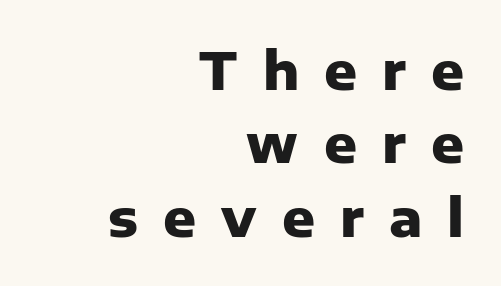
Vertical strokes here are truly vertical. Inter-character spacing is expanded well beyond the font's built-in metrics. Each glyph is drawn with heavy, bold strokes. No word sits above an underline. Think of a printed novel: that variable character pitch is what you see here. Notice how the passage keeps a crisp vertical edge on the right only.
